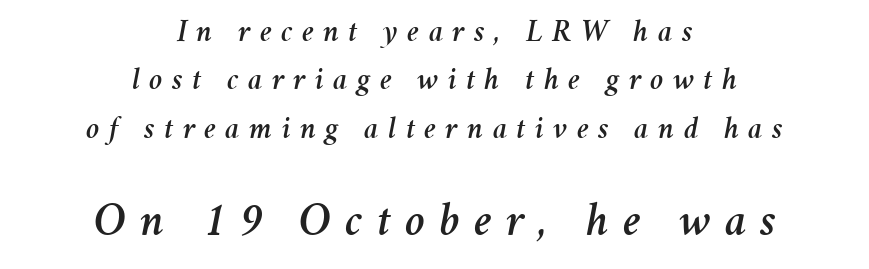
The image shows 48 px text type, italic (leaning right); set centered, normal line spacing (1.51x), unusually wide letter spacing (+0.29 em), not underlined; the second (bottom) block is 1.5x larger; medium stroke contrast and a medium x-height.
